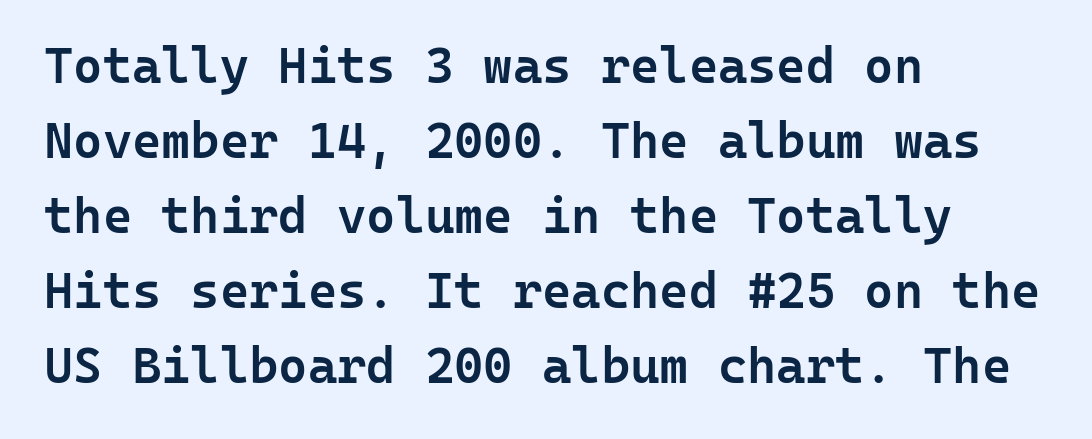
{"serif": "no", "italic": "no", "bold": "semi", "weight": "semibold", "width": "normal", "stroke_contrast": "low", "x_height": "medium", "monospaced": "yes", "underline": "no", "align": "left", "line_spacing": "normal", "line_spacing_ratio": 1.5, "letter_spacing": "normal", "letter_spacing_em": 0.0, "glyph_px": 50}
